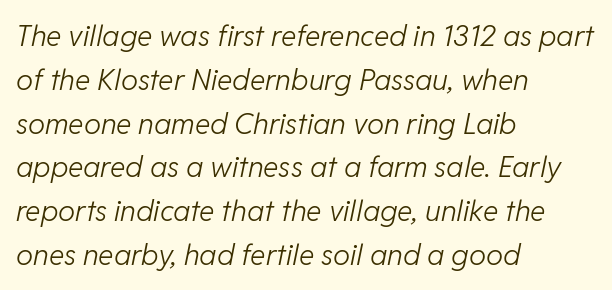
The image shows 29 px light type, italic (leaning right); set left-aligned, normal line spacing (1.51x), normal letter spacing, not underlined; low stroke contrast and a medium x-height.
